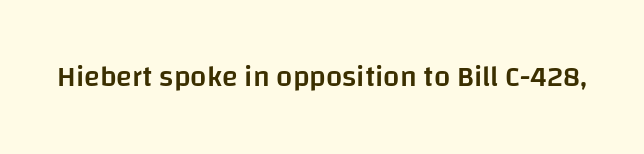
A semibold gives these letters moderate extra thickness, short of bold. Each letter keeps its own natural width here, so spacing adapts to shape. The strip under each line holds only bare page. Between one letter and the next there's only the usual sliver of space. Tall strokes in this sample are plumb rather than angled. Note: no serifs on the glyphs.
